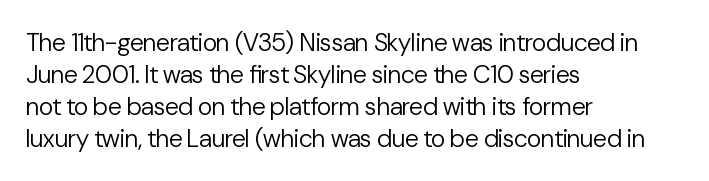
The image shows 25 px text type, upright; set left-aligned, normal line spacing (1.28x), normal letter spacing, not underlined.
